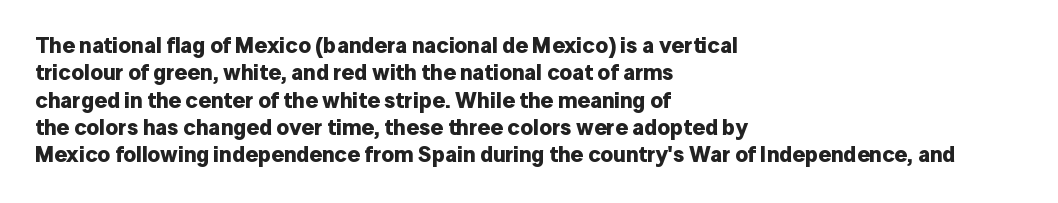
Q: Is the text bold? A: Yes.
Q: Is the text italic (slanted)? A: No, it is upright.
Q: Is the text underlined? A: No.
Q: How is the paragraph aligned? A: Left-aligned.
Q: Is the spacing between letters normal or unusually wide? A: Normal.
